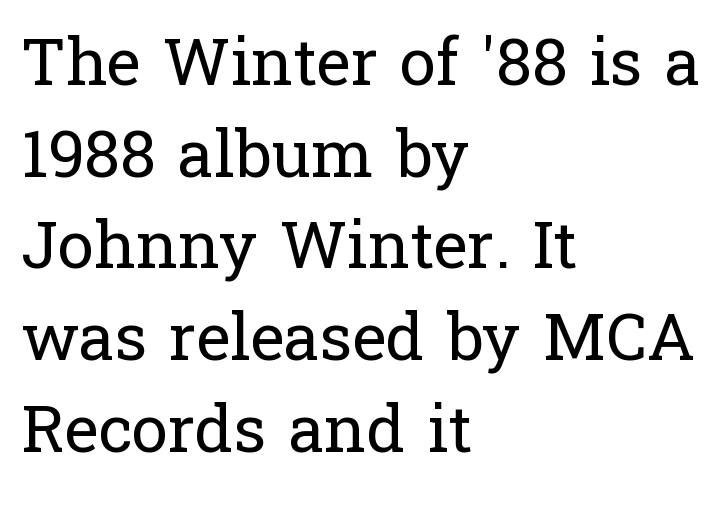
Q: Is the text bold? A: No.
Q: Is the text italic (slanted)? A: No, it is upright.
Q: Is the typeface a serif or a sans-serif typeface? A: Serif.
Q: Is the text underlined? A: No.
Q: How is the paragraph aligned? A: Left-aligned.
Q: Is the spacing between letters normal or unusually wide? A: Normal.
Q: Is the spacing between lines tight, normal or loose? A: Normal.
Q: Width (condensed, normal, or wide)? A: Normal.
Q: Stroke contrast? A: Low.
Q: x-height? A: Medium.
Q: Monospaced? A: No.
